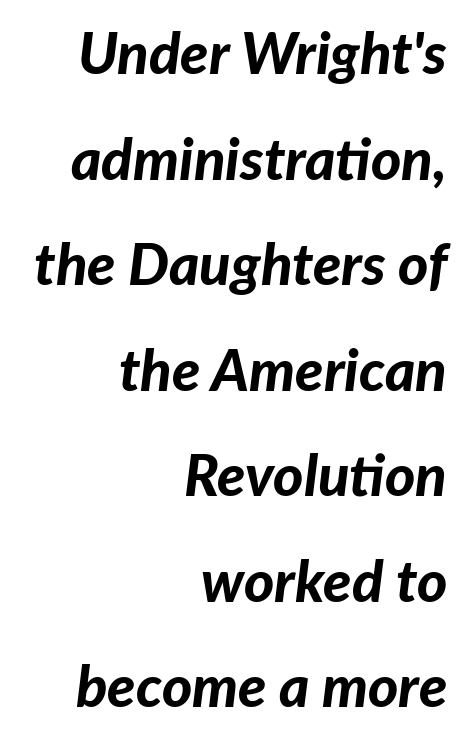
Quick note: italic. Descenders hang freely into open space. Note the varied advance widths — an 'i' is clearly narrower than an 'm'. Look at the stroke-to-counter ratio: heavy, a bold. A student would call this right alignment; a typographer would say flush right, rag left.
